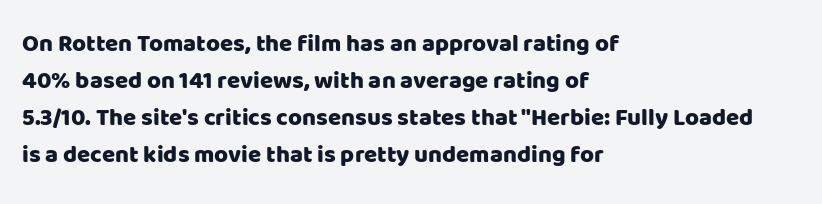
{"italic": "no", "underline": "no", "align": "left", "line_spacing": "normal", "line_spacing_ratio": 1.54, "letter_spacing": "normal", "letter_spacing_em": 0.0, "glyph_px": 24}
